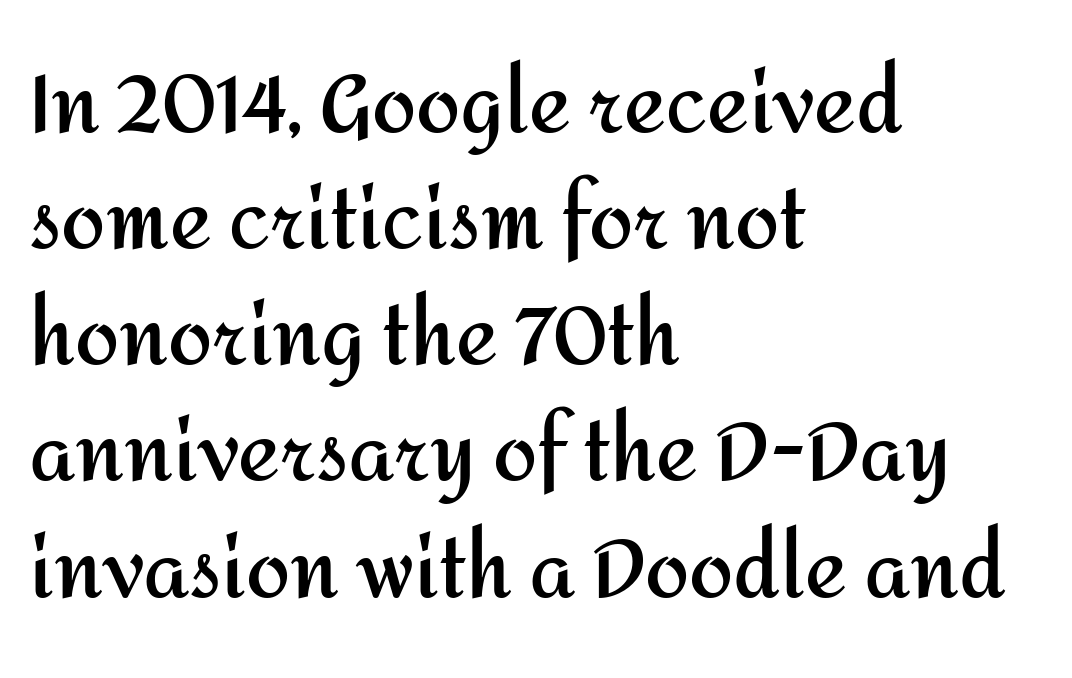
The image shows 79 px semibold sans-serif type, upright; set left-aligned, normal line spacing (1.47x), normal letter spacing, not underlined; medium stroke contrast and a medium x-height.
